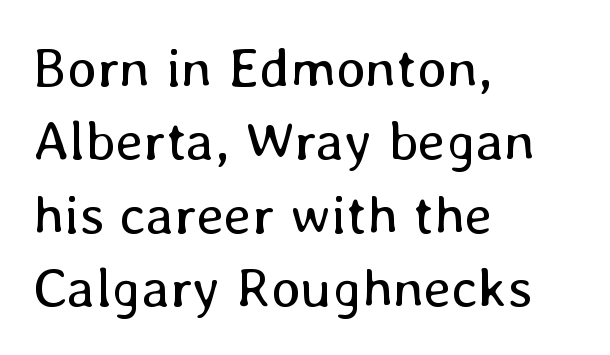
Vertical strokes here are truly vertical. Is there much room between lines? A standard amount, neither cramped nor airy. Compared with typical body copy, the letter spacing here is the same. A light-to-regular cut is what we see here.
